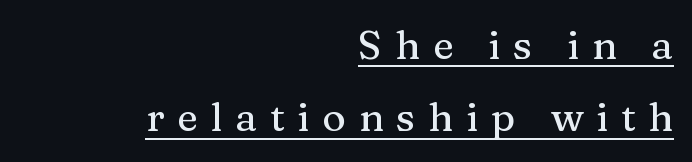
Q: Is the text italic (slanted)? A: No, it is upright.
Q: Is the typeface a serif or a sans-serif typeface? A: Serif.
Q: Is the text underlined? A: Yes.
Q: How is the paragraph aligned? A: Right-aligned.
Q: Is the spacing between letters normal or unusually wide? A: Unusually wide.
Q: Width (condensed, normal, or wide)? A: Normal.
Q: Stroke contrast? A: Medium.
Q: x-height? A: Medium.
Q: Monospaced? A: No.
